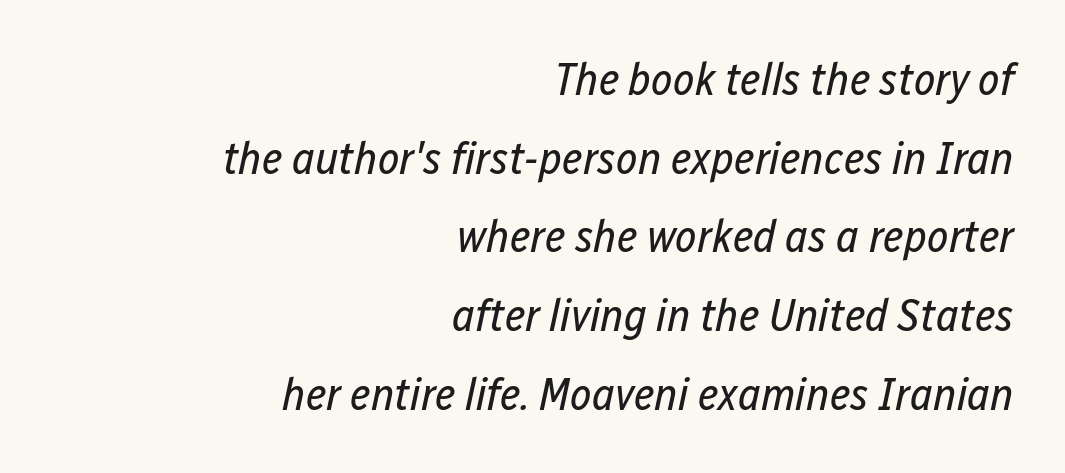
Q: Is the text bold? A: No.
Q: Is the text italic (slanted)? A: Yes, it leans right by about 12 degrees.
Q: Is the text underlined? A: No.
Q: How is the paragraph aligned? A: Right-aligned.
Q: Is the spacing between letters normal or unusually wide? A: Normal.
Q: Width (condensed, normal, or wide)? A: Condensed.
Q: Stroke contrast? A: Low.
Q: x-height? A: Medium.
Q: Monospaced? A: No.
